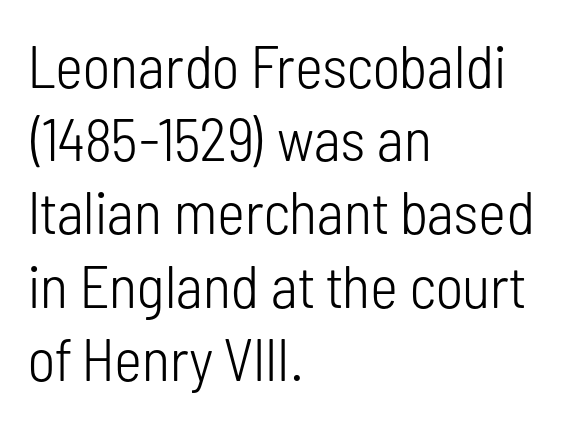
The image shows 60 px light, condensed sans-serif type, upright; set left-aligned, line spacing 1.22x, normal letter spacing, not underlined; low stroke contrast and a medium x-height.
